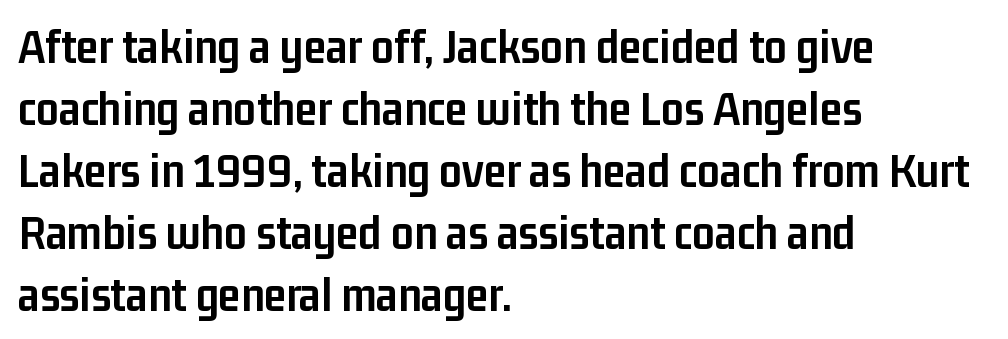
{"serif": "no", "italic": "no", "bold": "yes", "weight": "semibold", "width": "condensed", "stroke_contrast": "low", "x_height": "medium", "monospaced": "no", "underline": "no", "align": "left", "line_spacing_ratio": 1.24, "letter_spacing": "normal", "letter_spacing_em": 0.0, "glyph_px": 50}
